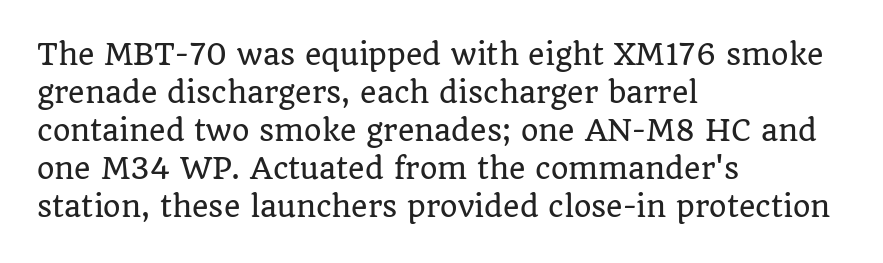
The image shows 28 px serif type, upright; set left-aligned, normal line spacing (1.36x), normal letter spacing, not underlined; low stroke contrast and a large x-height.
